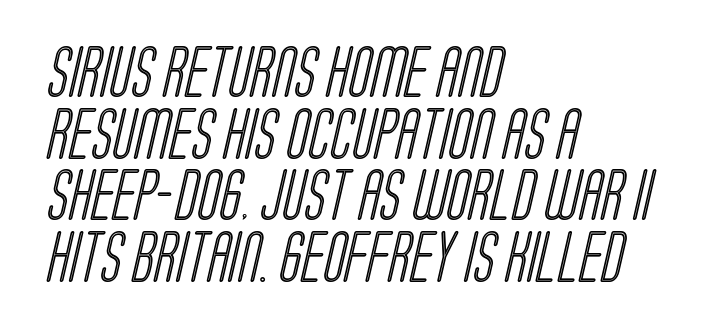
{"width": "condensed", "x_height": "large", "monospaced": "no", "underline": "no", "align": "left", "line_spacing_ratio": 1.21, "letter_spacing": "normal", "letter_spacing_em": 0.0, "glyph_px": 51}
